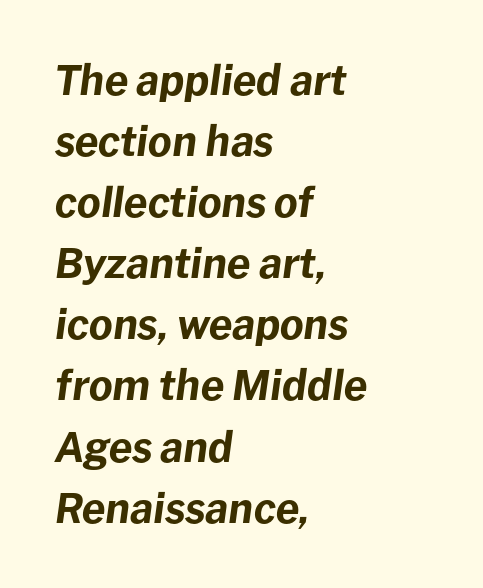
The specimen reads as italic at a glance. Underline: absent. Bold? Absolutely — the strokes are thick and heavy. Left-aligned paragraph, ragged on the right. Note the varied advance widths — an 'i' is clearly narrower than an 'm'. Letter spacing: default.
